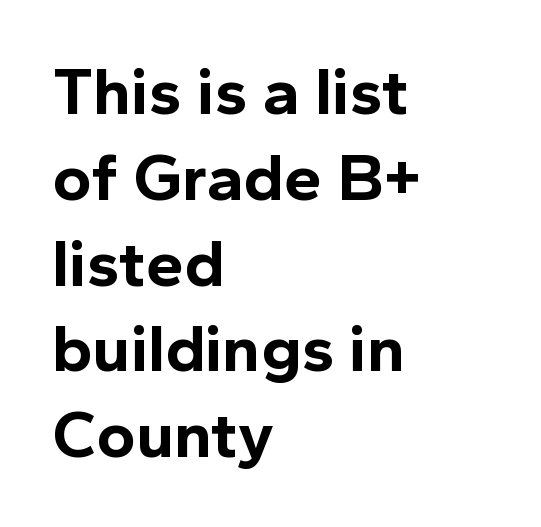
Q: Is the text bold? A: Yes.
Q: Is the text italic (slanted)? A: No, it is upright.
Q: Is the typeface a serif or a sans-serif typeface? A: Sans-serif.
Q: Is the text underlined? A: No.
Q: How is the paragraph aligned? A: Left-aligned.
Q: Is the spacing between letters normal or unusually wide? A: Normal.
Q: Is the spacing between lines tight, normal or loose? A: Normal.
Q: Width (condensed, normal, or wide)? A: Normal.
Q: x-height? A: Medium.
Q: Monospaced? A: No.
